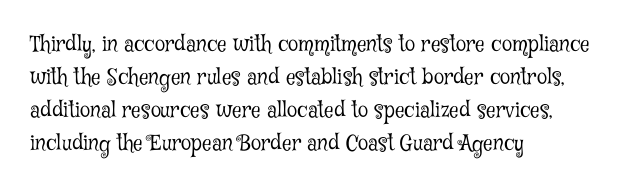
{"italic": "no", "bold": "no", "underline": "no", "align": "left", "line_spacing": "normal", "line_spacing_ratio": 1.57, "letter_spacing": "normal", "letter_spacing_em": 0.0, "glyph_px": 21}
